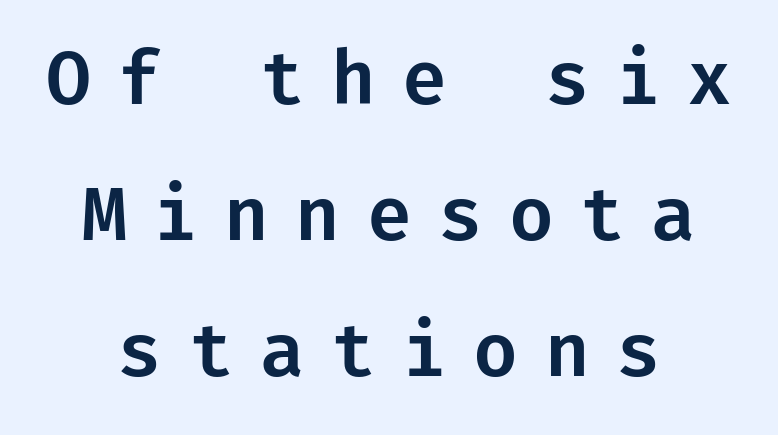
{"serif": "no", "italic": "no", "width": "normal", "stroke_contrast": "low", "x_height": "medium", "underline": "no", "align": "center", "line_spacing_ratio": 1.86, "letter_spacing": "wide", "letter_spacing_em": 0.36, "glyph_px": 73}
